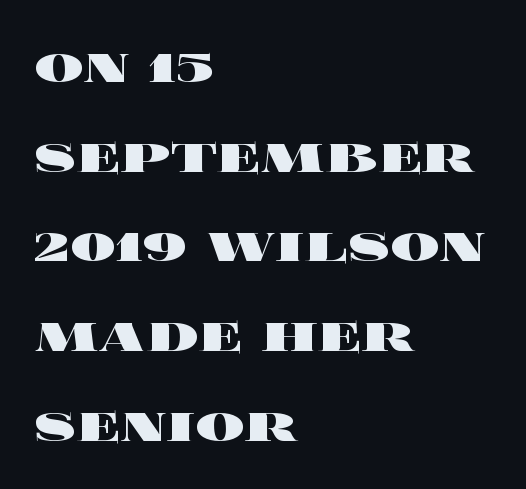
Alignment: flush left. Italic? Not at all — the glyphs are vertical. Heavy-handed strokes throughout: this text is bold. The passage shown stacks its lines at a standard gap. The passage shown is typed in a proportional face where columns would drift. Inter-character spacing is left at the font's built-in metrics.
